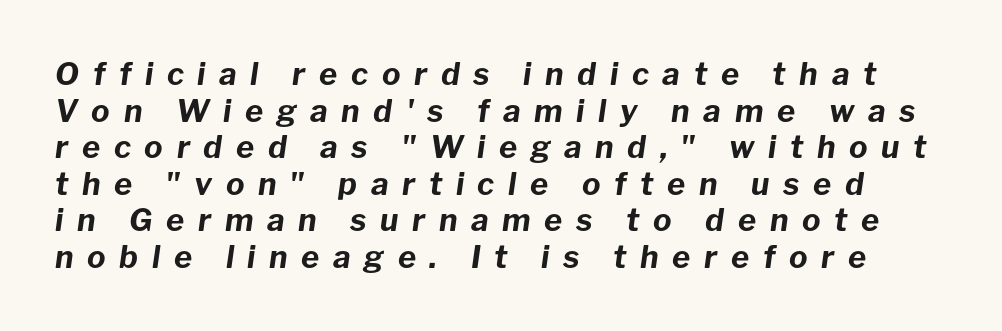
Q: Is the text bold? A: Yes.
Q: Is the text italic (slanted)? A: Yes, it leans right by about 8 degrees.
Q: Is the text underlined? A: No.
Q: Is the spacing between letters normal or unusually wide? A: Unusually wide.
Q: Width (condensed, normal, or wide)? A: Normal.
Q: Stroke contrast? A: Low.
Q: x-height? A: Medium.
Q: Monospaced? A: No.
